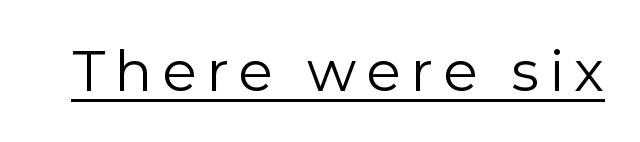
The typesetter has applied underlining to the passage shown. Counters stay open thanks to moderate or lighter strokes. Letterform terminals end flat and unadorned throughout the passage. Unlike italic type, these characters show no tilt at all. Is this a fixed-width face? No — the glyphs have proportional, varying widths.
